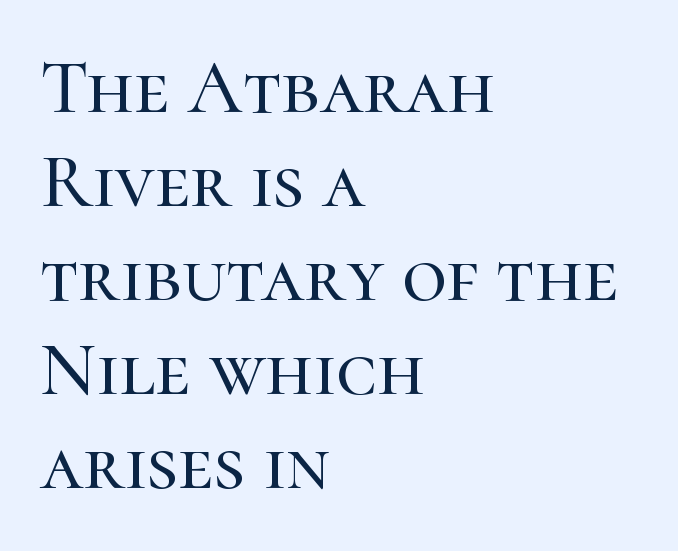
The image shows 77 px serif type, upright; set left-aligned, line spacing 1.22x, normal letter spacing, not underlined; high stroke contrast and a medium x-height.
